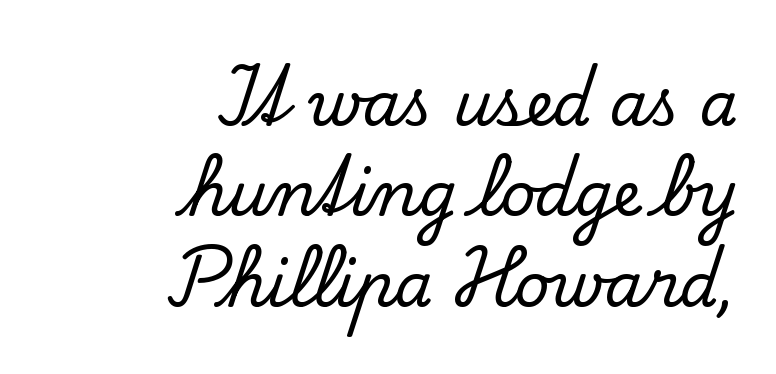
The image shows 61 px serif type; set right-aligned, normal line spacing (1.48x), normal letter spacing, not underlined; low stroke contrast and a small x-height.
